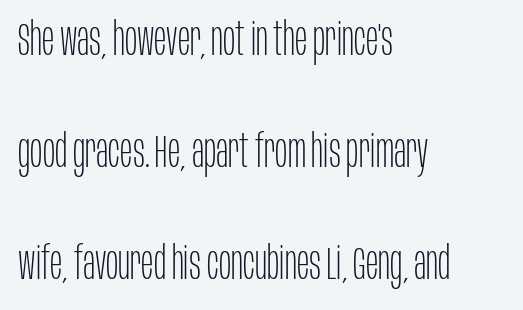
Unbolded letterforms with no extra heft. Spacing between characters is what you'd get straight out of the box. Posture: upright roman. Classification — sans serif. The block of text is sparse from top to bottom, with ample space between rows.
